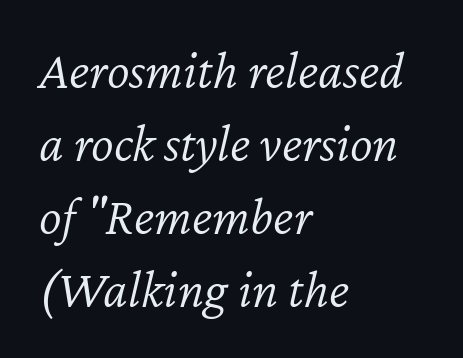
Q: Is the text bold? A: No.
Q: Is the text italic (slanted)? A: Yes, it leans right by about 12 degrees.
Q: Is the text underlined? A: No.
Q: How is the paragraph aligned? A: Left-aligned.
Q: Is the spacing between letters normal or unusually wide? A: Normal.
Q: Is the spacing between lines tight, normal or loose? A: Normal.
Q: Width (condensed, normal, or wide)? A: Normal.
Q: Stroke contrast? A: Low.
Q: x-height? A: Medium.
Q: Monospaced? A: No.
